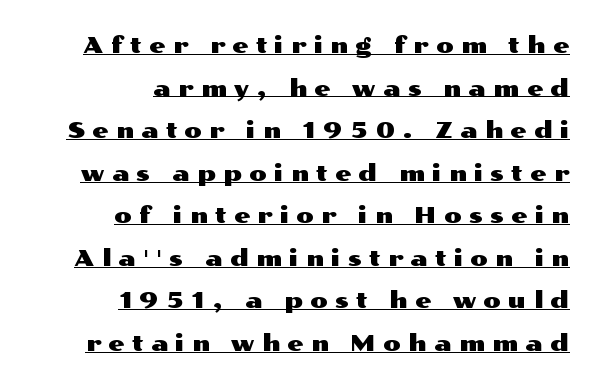
The image shows 23 px text type, upright; set right-aligned, line spacing 1.85x, unusually wide letter spacing (+0.32 em), underlined.
